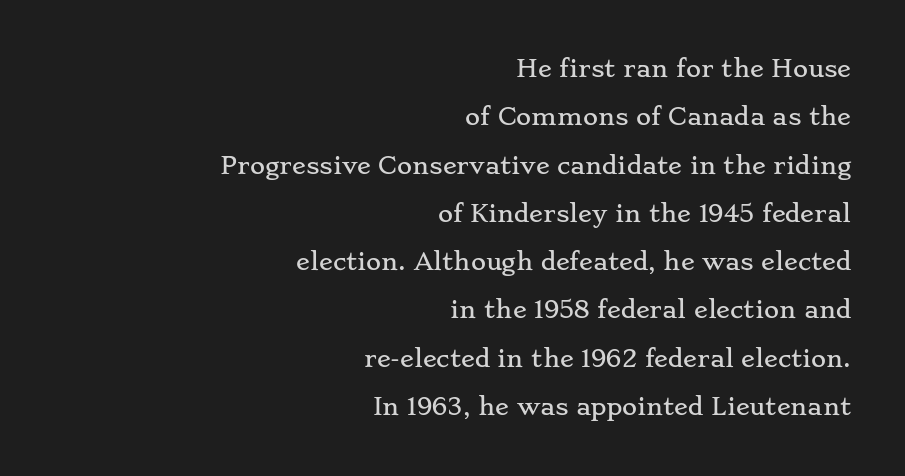
Q: Is the text italic (slanted)? A: No, it is upright.
Q: Is the text underlined? A: No.
Q: How is the paragraph aligned? A: Right-aligned.
Q: Is the spacing between letters normal or unusually wide? A: Normal.
Q: Is the spacing between lines tight, normal or loose? A: Loose.
